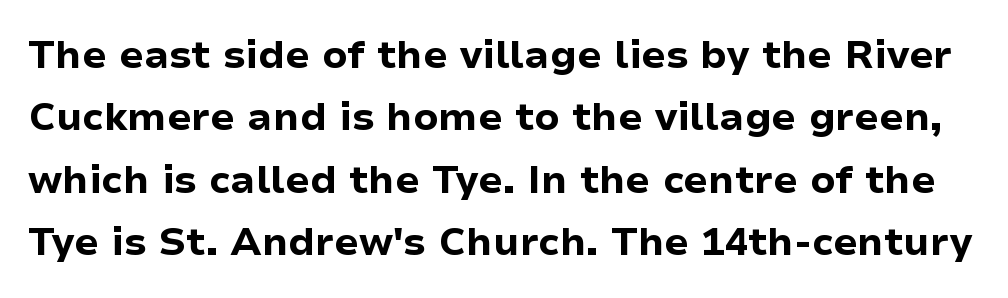
The image shows 39 px bold sans-serif type, upright; set normal line spacing (1.6x), normal letter spacing, not underlined; low stroke contrast and a medium x-height.
